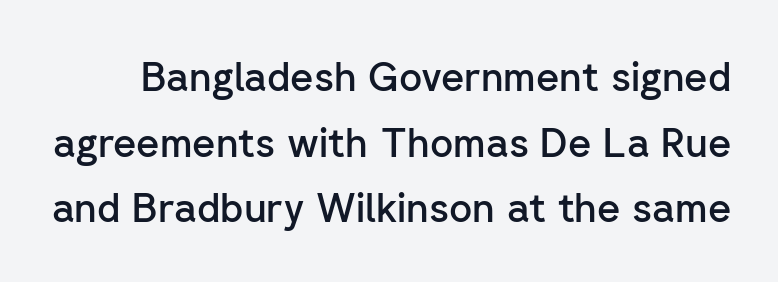
{"serif": "no", "italic": "no", "bold": "semi", "weight": "semibold", "width": "normal", "stroke_contrast": "low", "x_height": "medium", "monospaced": "no", "underline": "no", "line_spacing": "normal", "line_spacing_ratio": 1.64, "letter_spacing": "normal", "letter_spacing_em": 0.0, "glyph_px": 40}
